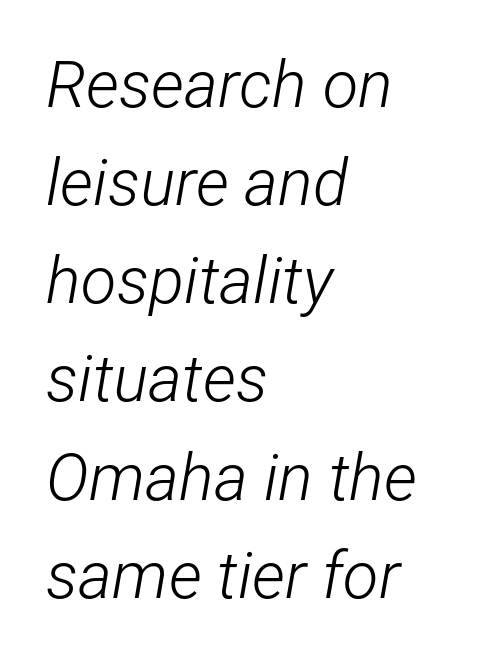
{"italic": "yes", "lean": "right", "slant_degrees": 12, "bold": "no", "weight": "light", "width": "condensed", "stroke_contrast": "low", "x_height": "medium", "monospaced": "no", "underline": "no", "align": "left", "line_spacing": "normal", "line_spacing_ratio": 1.51, "letter_spacing": "normal", "letter_spacing_em": 0.0, "glyph_px": 65}
